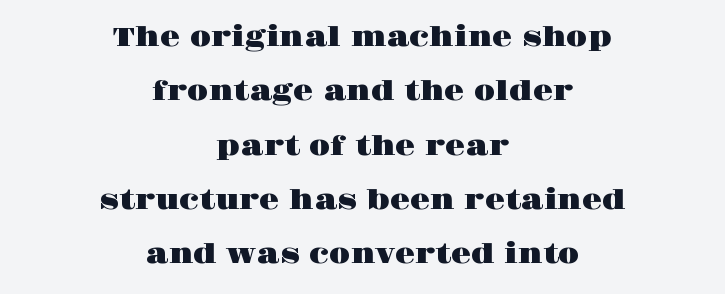
The image shows 26 px text type, upright; set centered, loose line spacing (2.09x), normal letter spacing, not underlined.
